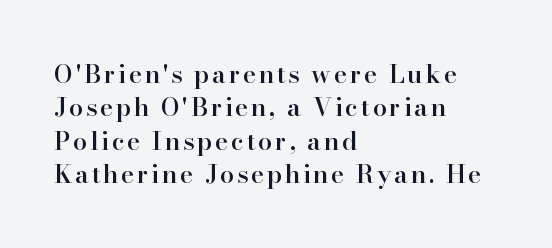
The image shows 25 px text type, upright; set left-aligned, normal line spacing (1.34x), not underlined.
